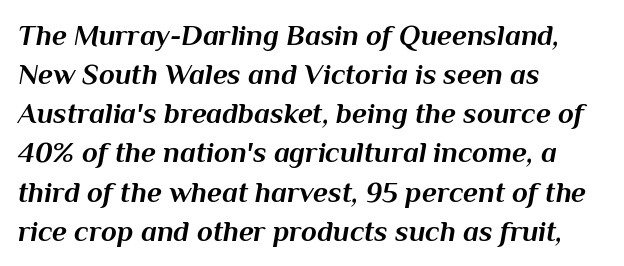
Teacher's note: observe the even left margin — that is flush-left alignment. Look at the tracking — it's just the regular setting, nothing added. The font's italic variant was chosen for this text. Note the varied advance widths — an 'i' is clearly narrower than an 'm'. The block of text has a typical density, with ordinary space between rows.
